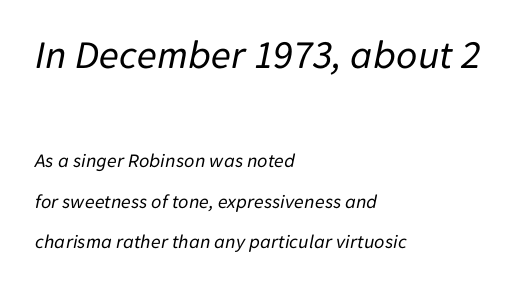
Is the stroke heavy? The answer is a plain regular-or-lighter. Each line starts at the same left margin while the right side varies. Notice the wide empty band between every row — that's loose leading. You could not count columns in this text — the font is proportionally spaced.
